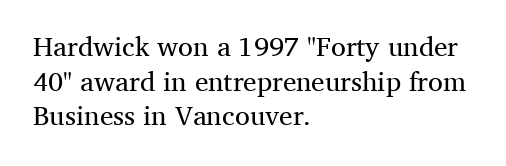
Q: Is the text bold? A: No.
Q: Is the text italic (slanted)? A: No, it is upright.
Q: Is the text underlined? A: No.
Q: How is the paragraph aligned? A: Left-aligned.
Q: Is the spacing between letters normal or unusually wide? A: Normal.
Q: Is the spacing between lines tight, normal or loose? A: Normal.
